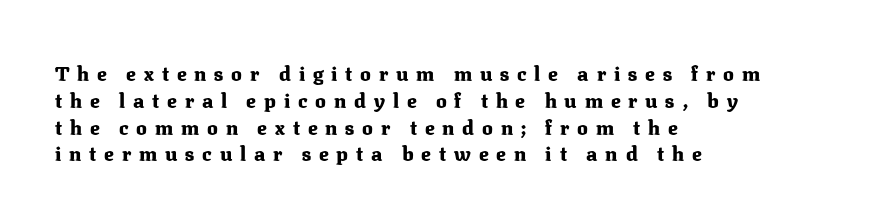
{"italic": "no", "bold": "yes", "underline": "no", "align": "left", "line_spacing": "normal", "line_spacing_ratio": 1.34, "letter_spacing": "wide", "letter_spacing_em": 0.39, "glyph_px": 20}
